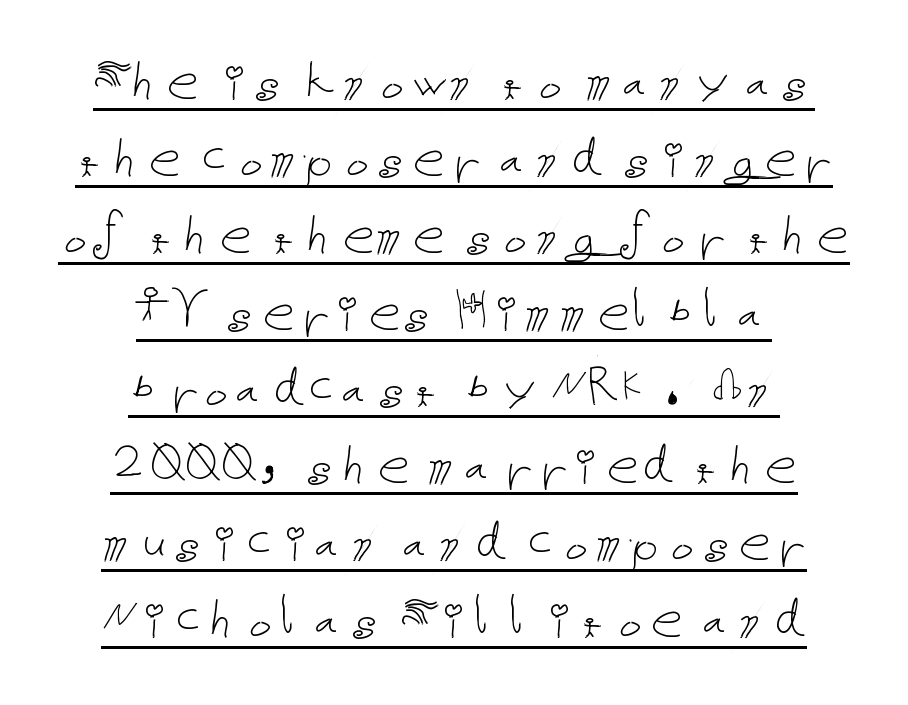
Q: Is the text bold? A: No.
Q: Is the text italic (slanted)? A: No, it is upright.
Q: Is the text underlined? A: Yes.
Q: How is the paragraph aligned? A: Centered.
Q: Is the spacing between letters normal or unusually wide? A: Normal.
Q: Width (condensed, normal, or wide)? A: Normal.
Q: Stroke contrast? A: Low.
Q: x-height? A: Medium.
